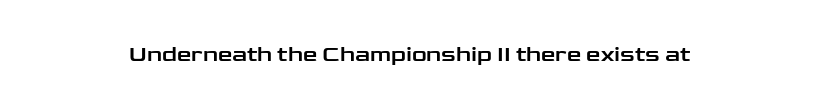
The image shows 23 px text type, upright; set normal letter spacing, not underlined.
